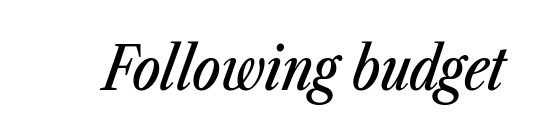
Q: Is the text italic (slanted)? A: Yes, it leans right by about 23 degrees.
Q: Is the text underlined? A: No.
Q: Is the spacing between letters normal or unusually wide? A: Normal.
Q: Width (condensed, normal, or wide)? A: Condensed.
Q: Stroke contrast? A: Low.
Q: x-height? A: Medium.
Q: Monospaced? A: No.
